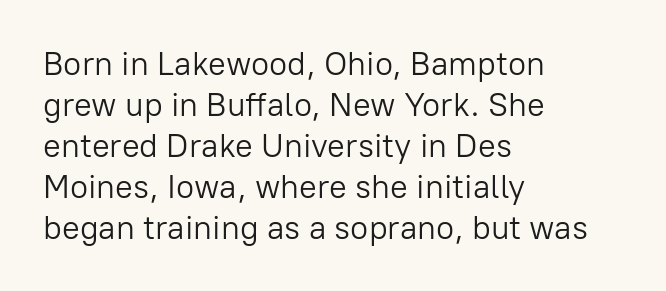
{"serif": "no", "italic": "no", "bold": "no", "weight": "light", "width": "normal", "stroke_contrast": "low", "x_height": "medium", "monospaced": "no", "underline": "no", "align": "left", "line_spacing_ratio": 1.24, "letter_spacing": "normal", "letter_spacing_em": 0.0, "glyph_px": 33}
